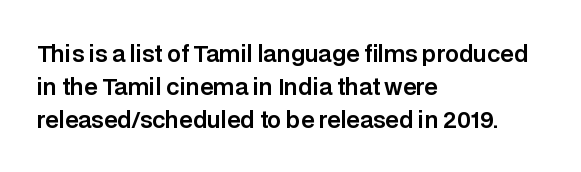
Q: Is the text italic (slanted)? A: No, it is upright.
Q: Is the text underlined? A: No.
Q: How is the paragraph aligned? A: Left-aligned.
Q: Is the spacing between letters normal or unusually wide? A: Normal.
Q: Is the spacing between lines tight, normal or loose? A: Normal.
